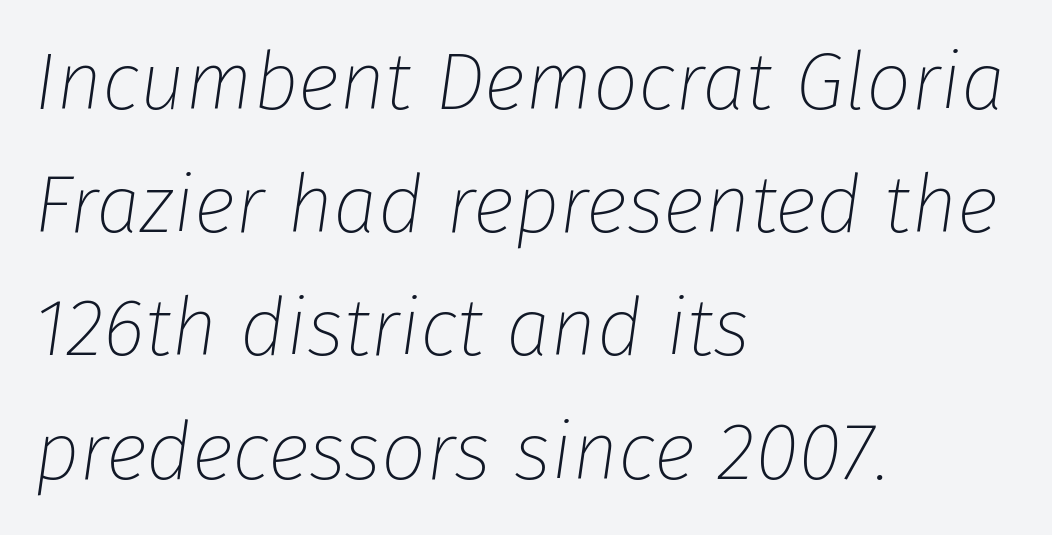
{"italic": "yes", "lean": "right", "slant_degrees": 8, "bold": "no", "weight": "thin", "width": "normal", "stroke_contrast": "low", "x_height": "medium", "monospaced": "no", "underline": "no", "align": "left", "line_spacing": "normal", "line_spacing_ratio": 1.54, "letter_spacing": "normal", "letter_spacing_em": 0.0, "glyph_px": 80}
